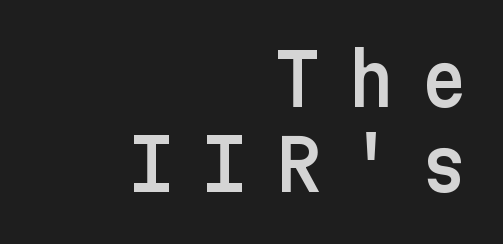
Q: Is the text italic (slanted)? A: No, it is upright.
Q: Is the typeface a serif or a sans-serif typeface? A: Sans-serif.
Q: Is the text underlined? A: No.
Q: How is the paragraph aligned? A: Right-aligned.
Q: Is the spacing between letters normal or unusually wide? A: Unusually wide.
Q: Width (condensed, normal, or wide)? A: Normal.
Q: Stroke contrast? A: Low.
Q: x-height? A: Medium.
